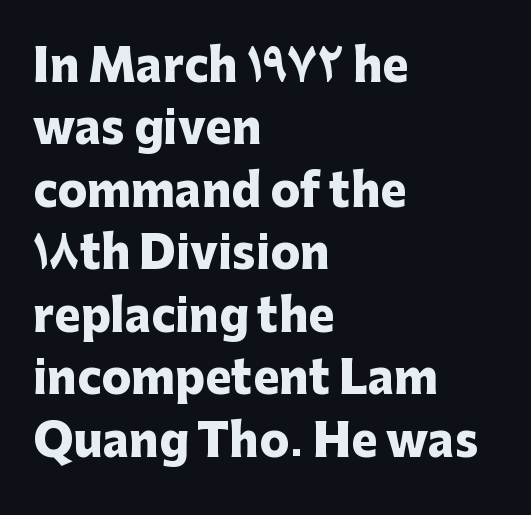
The image shows 44 px heavy sans-serif type, upright; set left-aligned, normal line spacing (1.42x), normal letter spacing, not underlined; low stroke contrast and a medium x-height.
